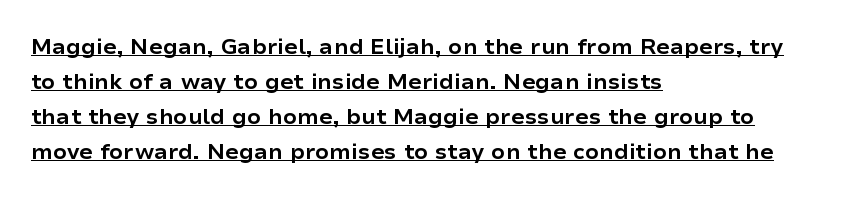
The image shows 22 px bold type, upright; set left-aligned, normal line spacing (1.59x), normal letter spacing, underlined.
